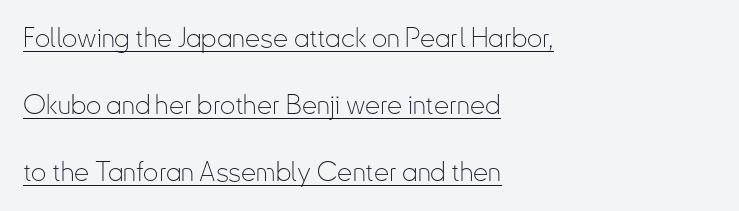
{"italic": "no", "bold": "no", "underline": "yes", "align": "left", "line_spacing": "loose", "line_spacing_ratio": 2.49, "letter_spacing": "normal", "letter_spacing_em": 0.0, "glyph_px": 27}
